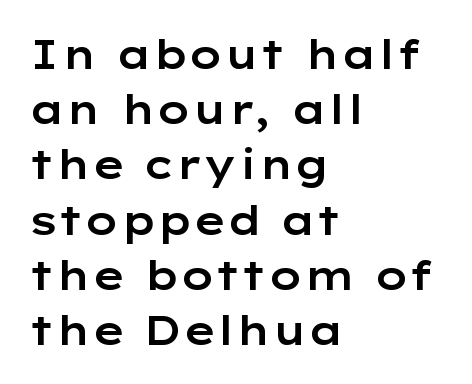
Q: Is the text italic (slanted)? A: No, it is upright.
Q: Is the typeface a serif or a sans-serif typeface? A: Sans-serif.
Q: Is the text underlined? A: No.
Q: How is the paragraph aligned? A: Left-aligned.
Q: Is the spacing between letters normal or unusually wide? A: Normal.
Q: Is the spacing between lines tight, normal or loose? A: Normal.
Q: Width (condensed, normal, or wide)? A: Wide.
Q: Stroke contrast? A: Low.
Q: x-height? A: Medium.
Q: Monospaced? A: No.
